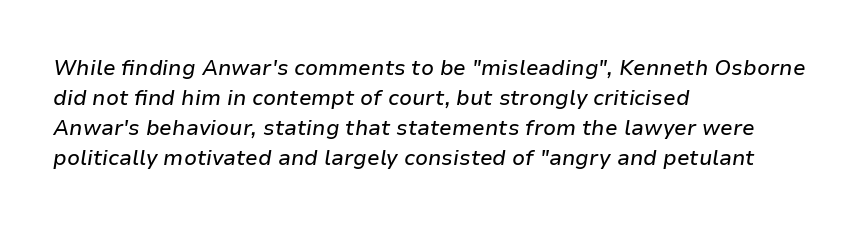
The image shows 21 px text type, italic (leaning right); set left-aligned, normal line spacing (1.43x), normal letter spacing, not underlined.
